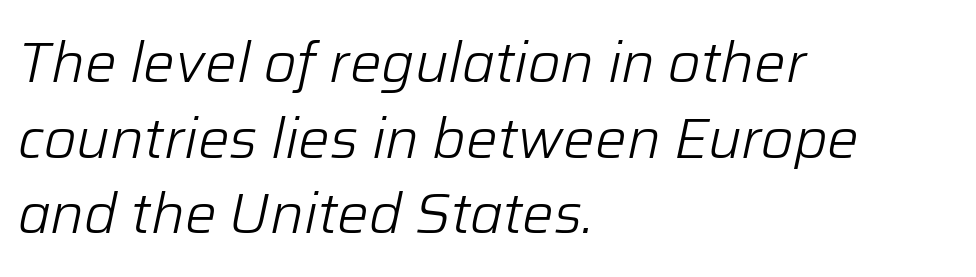
Q: Is the text bold? A: No.
Q: Is the text italic (slanted)? A: Yes, it leans right by about 12 degrees.
Q: Is the text underlined? A: No.
Q: How is the paragraph aligned? A: Left-aligned.
Q: Is the spacing between letters normal or unusually wide? A: Normal.
Q: Is the spacing between lines tight, normal or loose? A: Normal.
Q: Width (condensed, normal, or wide)? A: Normal.
Q: Stroke contrast? A: Low.
Q: x-height? A: Medium.
Q: Monospaced? A: No.
